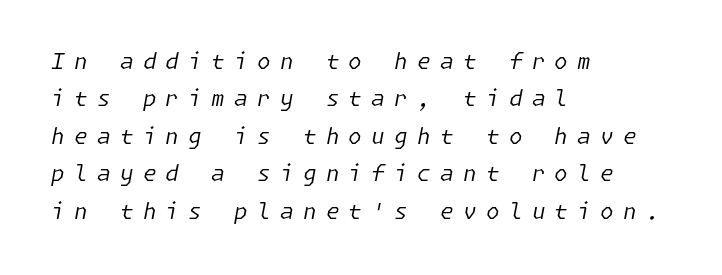
The image shows 22 px text type, italic (leaning right); set left-aligned, normal line spacing (1.7x), unusually wide letter spacing (+0.42 em), not underlined.
